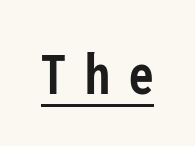
{"serif": "no", "italic": "no", "bold": "yes", "weight": "semibold", "width": "condensed", "stroke_contrast": "low", "x_height": "medium", "monospaced": "yes", "underline": "yes", "letter_spacing": "wide", "letter_spacing_em": 0.31, "glyph_px": 62}
